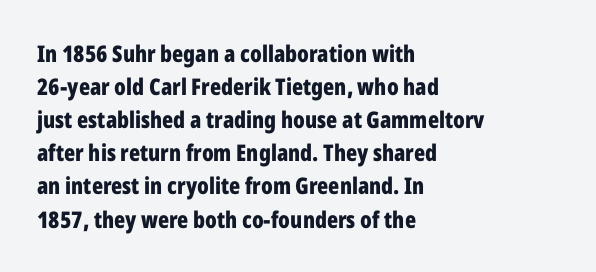
Q: Is the text bold? A: Yes.
Q: Is the text italic (slanted)? A: No, it is upright.
Q: Is the text underlined? A: No.
Q: How is the paragraph aligned? A: Left-aligned.
Q: Is the spacing between letters normal or unusually wide? A: Normal.
Q: Is the spacing between lines tight, normal or loose? A: Normal.
